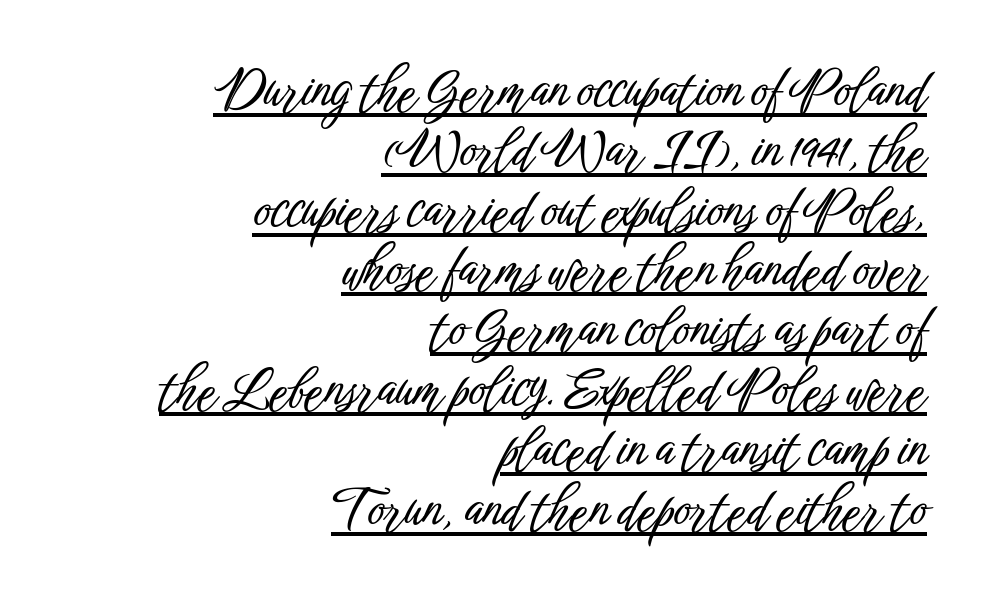
{"serif": "no", "width": "condensed", "stroke_contrast": "low", "x_height": "medium", "monospaced": "no", "underline": "yes", "align": "right", "line_spacing": "tight", "line_spacing_ratio": 1.15, "letter_spacing": "normal", "letter_spacing_em": 0.0, "glyph_px": 52}
